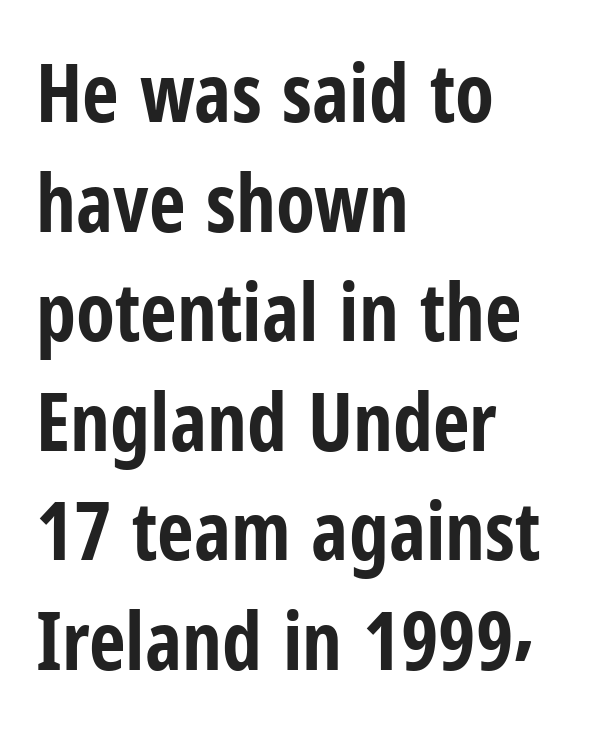
{"serif": "no", "italic": "no", "bold": "yes", "weight": "bold", "width": "condensed", "stroke_contrast": "low", "x_height": "medium", "monospaced": "no", "underline": "no", "align": "left", "line_spacing": "normal", "line_spacing_ratio": 1.37, "letter_spacing": "normal", "letter_spacing_em": 0.0, "glyph_px": 80}
